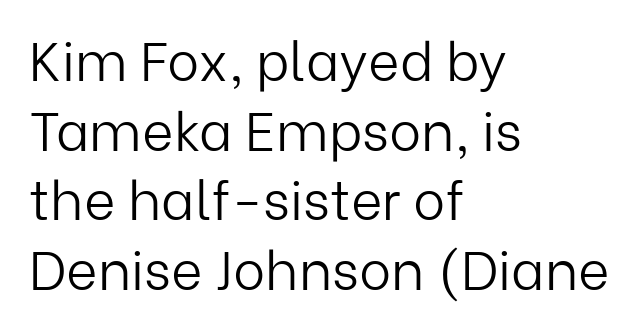
Q: Is the text bold? A: No.
Q: Is the text italic (slanted)? A: No, it is upright.
Q: Is the typeface a serif or a sans-serif typeface? A: Sans-serif.
Q: Is the text underlined? A: No.
Q: How is the paragraph aligned? A: Left-aligned.
Q: Is the spacing between letters normal or unusually wide? A: Normal.
Q: Is the spacing between lines tight, normal or loose? A: Normal.
Q: Width (condensed, normal, or wide)? A: Normal.
Q: Stroke contrast? A: Low.
Q: x-height? A: Medium.
Q: Monospaced? A: No.
